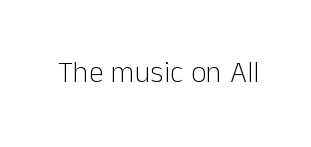
{"serif": "no", "italic": "no", "bold": "no", "weight": "light", "width": "normal", "stroke_contrast": "low", "x_height": "medium", "monospaced": "no", "underline": "no", "letter_spacing": "normal", "letter_spacing_em": 0.0, "glyph_px": 30}
